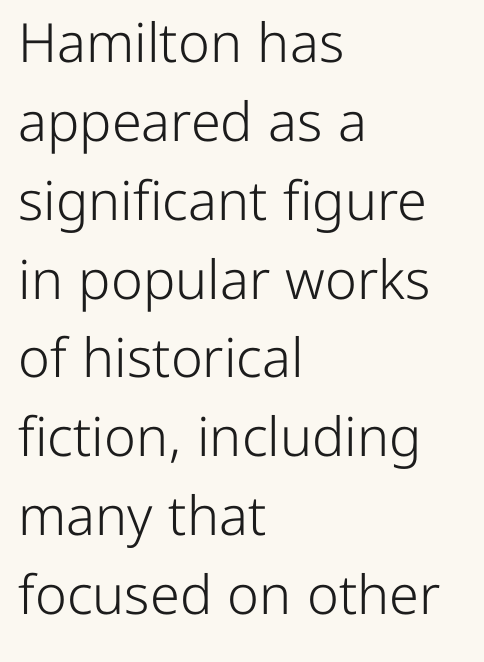
Q: Is the text bold? A: No.
Q: Is the text italic (slanted)? A: No, it is upright.
Q: Is the typeface a serif or a sans-serif typeface? A: Sans-serif.
Q: Is the text underlined? A: No.
Q: How is the paragraph aligned? A: Left-aligned.
Q: Is the spacing between letters normal or unusually wide? A: Normal.
Q: Is the spacing between lines tight, normal or loose? A: Normal.
Q: Width (condensed, normal, or wide)? A: Normal.
Q: Stroke contrast? A: Low.
Q: x-height? A: Medium.
Q: Monospaced? A: No.
